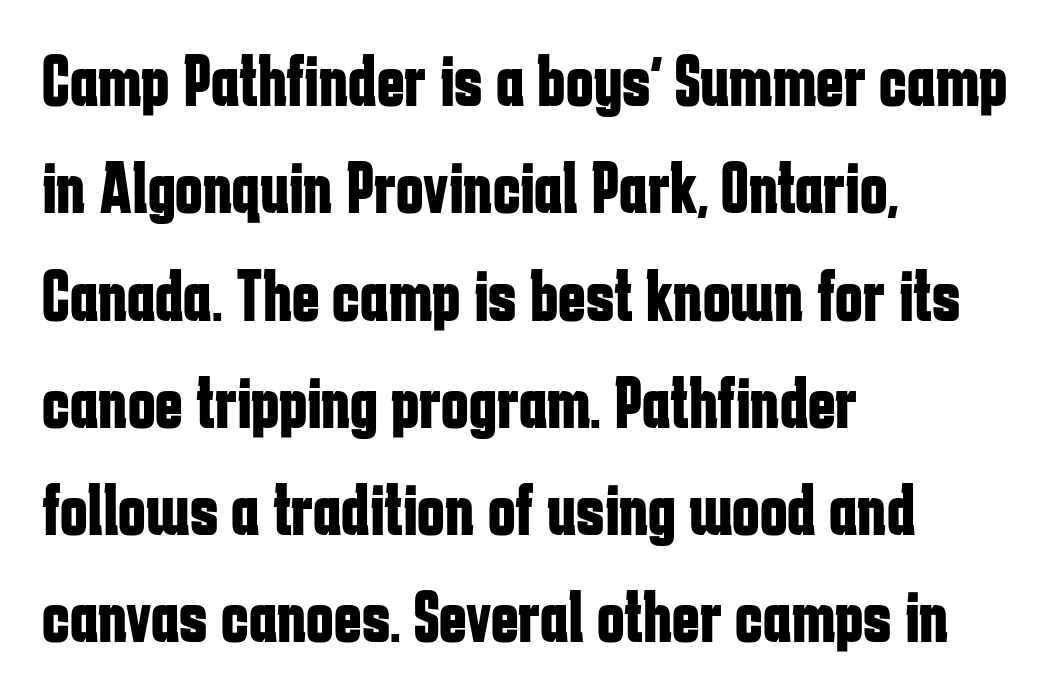
The lines in this sample share a left origin and differ only in where they stop. This is sans-serif lettering, the kind often seen on screens and signage. A bare baseline throughout the passage. There is no visible air inserted between adjacent glyphs. Every letter is thick-stroked: bold, no question.
